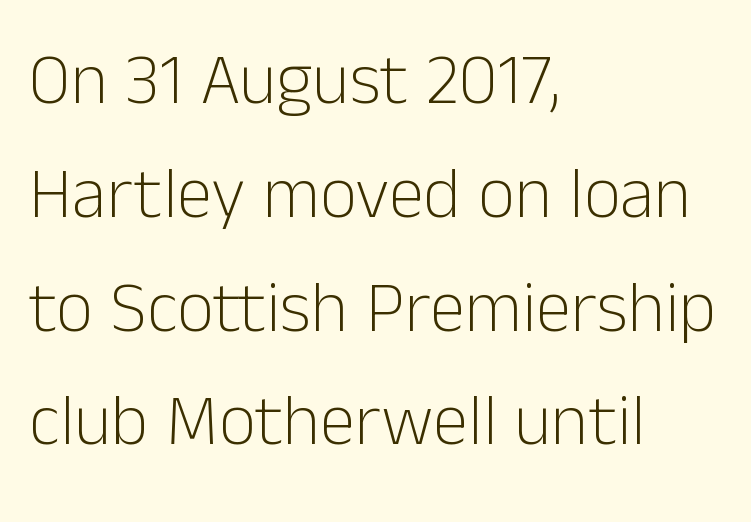
Weight: in the light-to-regular range. Nobody touched the tracking dial on this one. The rendering uses natural spacing where letterforms have individual widths. Line beginnings align vertically; line endings do not. Nothing sits at the stroke ends, so this counts as sans-serif. These lines sit exactly where default settings would place them.
